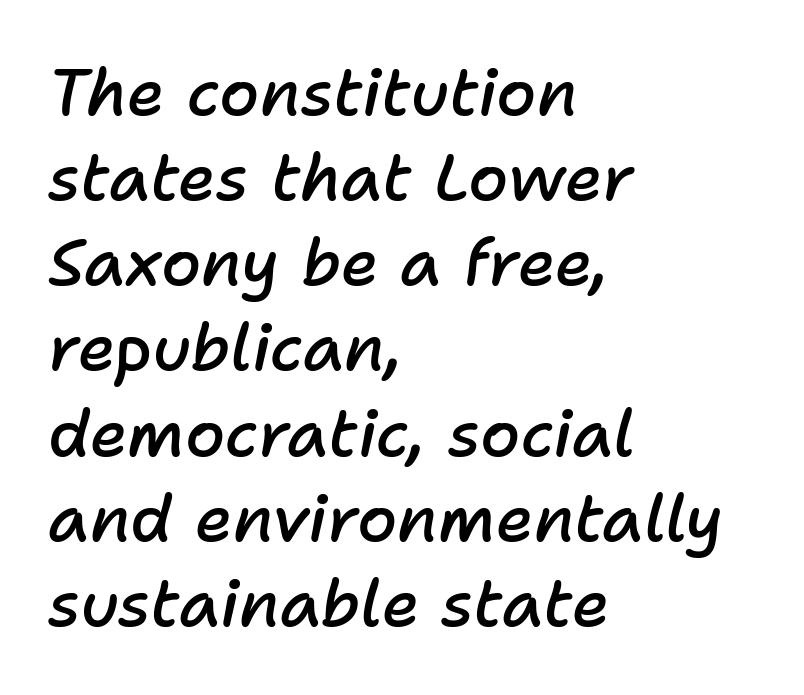
Observe the ordinary spacing: letters are neighbours, not strangers. Students, this is semibold: more ink than regular, less than bold. Successive baselines arrive at the customary interval. You can tell it's italic because the verticals aren't actually vertical. Each letter keeps its own natural width here, so spacing adapts to shape. This sample is left-justified, so line endings fall wherever the words run out.
